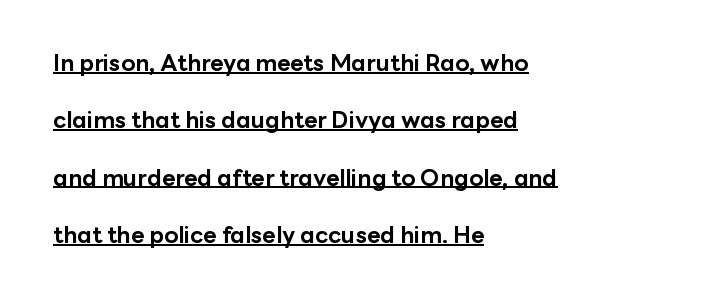
The image shows 23 px bold type, upright; set left-aligned, loose line spacing (2.49x), normal letter spacing, underlined.
